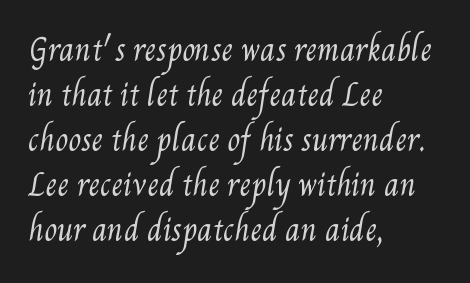
{"bold": "no", "weight": "regular", "width": "condensed", "stroke_contrast": "medium", "x_height": "small", "monospaced": "no", "underline": "no", "align": "left", "line_spacing": "normal", "line_spacing_ratio": 1.55, "letter_spacing": "normal", "letter_spacing_em": 0.0, "glyph_px": 29}
